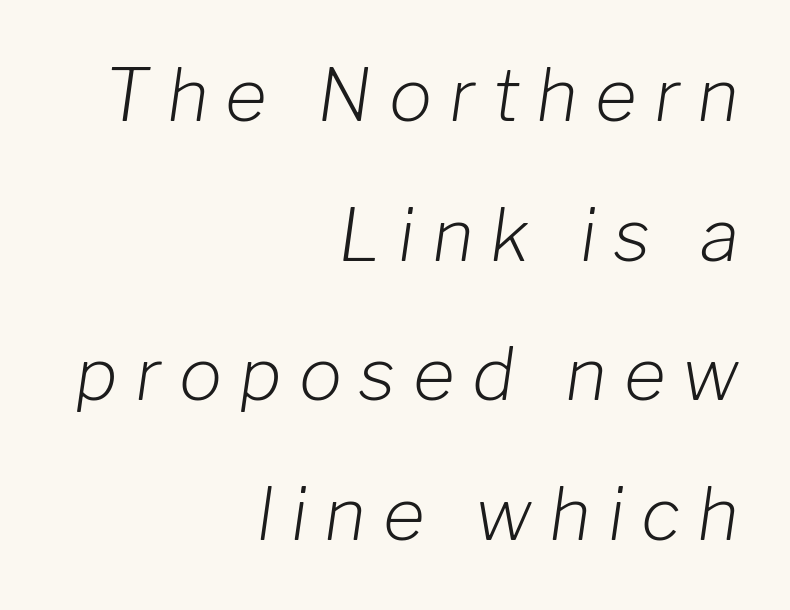
Layout note: lines flush right. Students, observe: this is what heavily led, spacious text looks like. The rendering applies a slant to the glyphs. A typesetter would call this proportional, since set widths differ per character. The letterforms sit at book weight or below.
